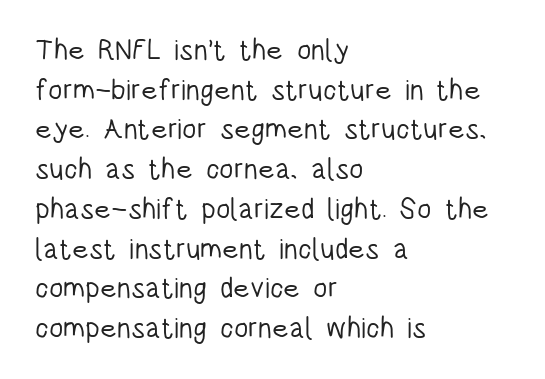
Q: Is the text bold? A: No.
Q: Is the text italic (slanted)? A: No, it is upright.
Q: Is the typeface a serif or a sans-serif typeface? A: Sans-serif.
Q: Is the text underlined? A: No.
Q: How is the paragraph aligned? A: Left-aligned.
Q: Is the spacing between letters normal or unusually wide? A: Normal.
Q: Is the spacing between lines tight, normal or loose? A: Normal.
Q: Width (condensed, normal, or wide)? A: Condensed.
Q: Stroke contrast? A: Low.
Q: x-height? A: Large.
Q: Monospaced? A: No.
